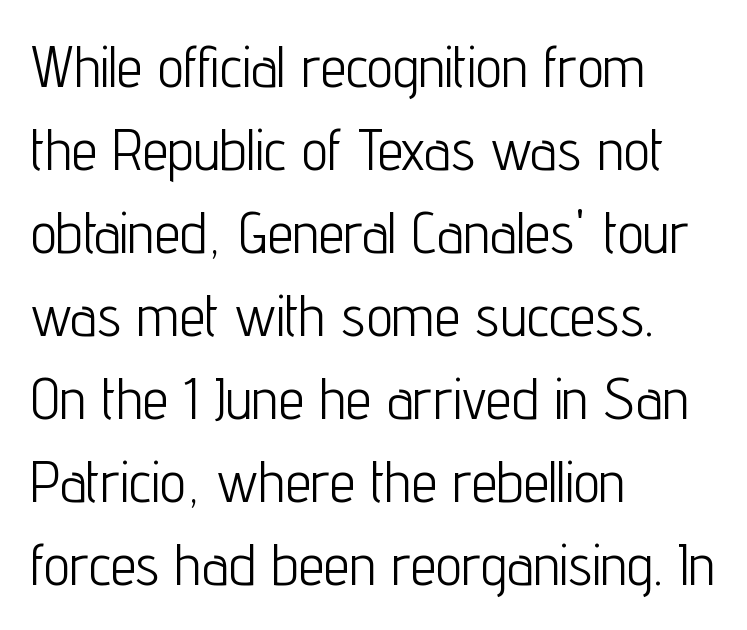
Q: Is the text bold? A: No.
Q: Is the text italic (slanted)? A: No, it is upright.
Q: Is the typeface a serif or a sans-serif typeface? A: Sans-serif.
Q: Is the text underlined? A: No.
Q: How is the paragraph aligned? A: Left-aligned.
Q: Is the spacing between letters normal or unusually wide? A: Normal.
Q: Is the spacing between lines tight, normal or loose? A: Normal.
Q: Width (condensed, normal, or wide)? A: Condensed.
Q: Stroke contrast? A: Low.
Q: x-height? A: Medium.
Q: Monospaced? A: No.
